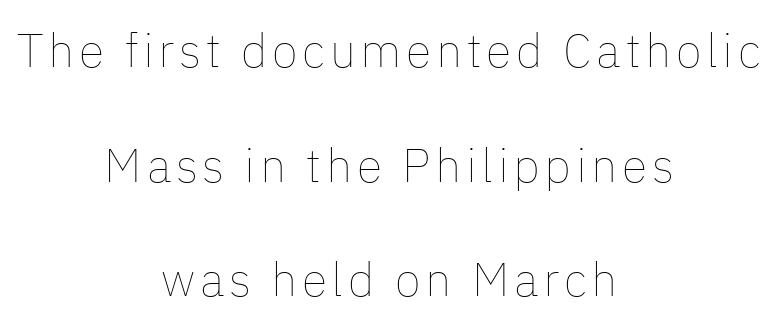
Proportional: the letters do not fall into vertical columns. Each new line begins a long way beneath the previous one. Think standard paragraph weight, or any step lighter than that. Descender tails drop into unmarked territory.
